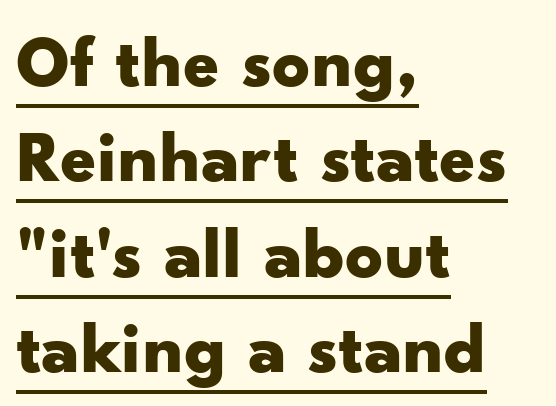
Set as a true bold cut, around the 700 mark. Observe the absence of serifs on each vertical stroke in this sample. The lettering holds an erect, upright posture throughout. What's the leading like? Ordinary, nothing unusual.
